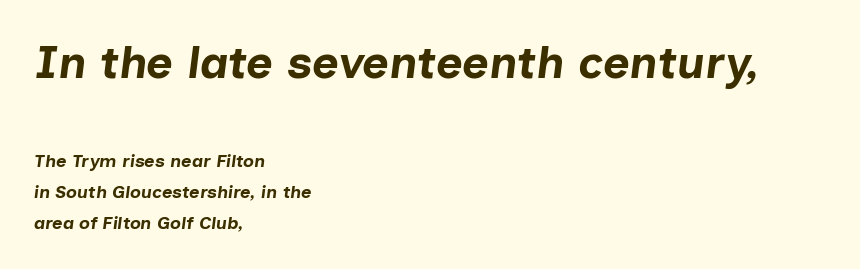
{"italic": "yes", "lean": "right", "slant_degrees": 7, "bold": "yes", "weight": "bold", "width": "normal", "stroke_contrast": "low", "x_height": "medium", "monospaced": "no", "underline": "no", "align": "left", "line_spacing_ratio": 1.71, "letter_spacing": "normal", "letter_spacing_em": 0.0, "larger_block": "first", "size_ratio": 2.56, "glyph_px": 46}
